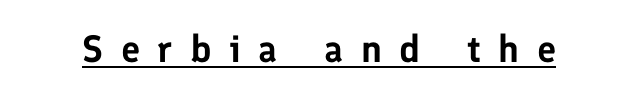
This is the regular roman posture of the typeface. In terms of letterspacing, this is a distinctly airy, spread setting. Varying glyph widths throughout — classic text-font behaviour. You can tell from the bare stems that sans-serif type was used. You can see a thin bar hugging the bottom of the glyphs.
